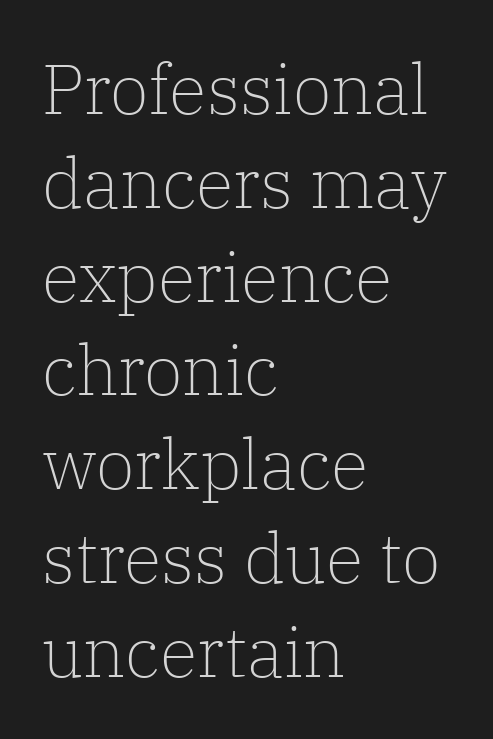
Q: Is the text bold? A: No.
Q: Is the text italic (slanted)? A: No, it is upright.
Q: Is the typeface a serif or a sans-serif typeface? A: Serif.
Q: Is the text underlined? A: No.
Q: How is the paragraph aligned? A: Left-aligned.
Q: Is the spacing between letters normal or unusually wide? A: Normal.
Q: Is the spacing between lines tight, normal or loose? A: Normal.
Q: Width (condensed, normal, or wide)? A: Normal.
Q: Stroke contrast? A: Low.
Q: x-height? A: Medium.
Q: Monospaced? A: No.
